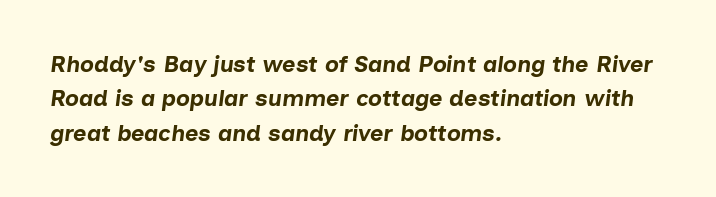
Q: Is the text bold? A: Yes.
Q: Is the text italic (slanted)? A: Yes, it leans right by about 7 degrees.
Q: Is the text underlined? A: No.
Q: How is the paragraph aligned? A: Left-aligned.
Q: Is the spacing between letters normal or unusually wide? A: Normal.
Q: Is the spacing between lines tight, normal or loose? A: Normal.
